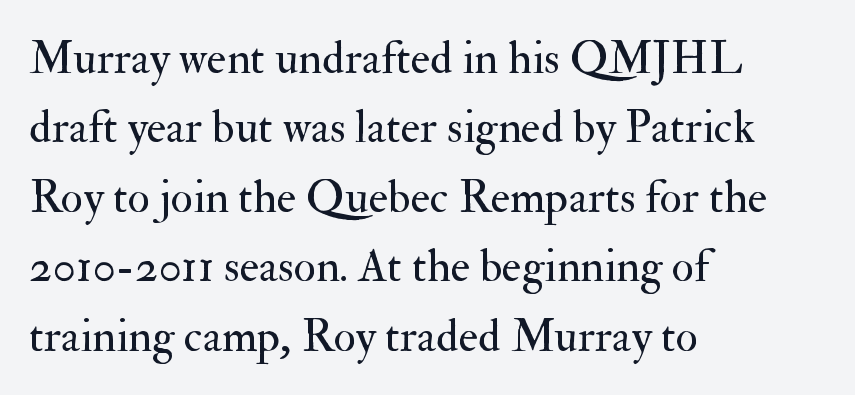
A typesetter would label this face a serif. A classic flush-left, rag-right setting is used for this passage. This rendering leaves character spacing at its baseline value. Do the characters align in a grid? No, the font is proportional.
